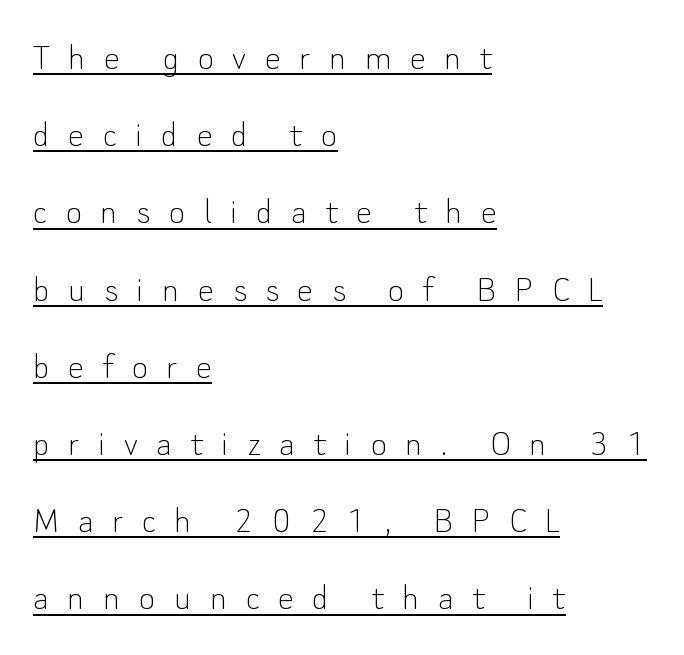
{"serif": "no", "italic": "no", "bold": "no", "weight": "thin", "width": "normal", "stroke_contrast": "low", "x_height": "small", "monospaced": "no", "underline": "yes", "align": "left", "line_spacing": "loose", "line_spacing_ratio": 1.93, "letter_spacing": "wide", "letter_spacing_em": 0.46, "glyph_px": 40}
